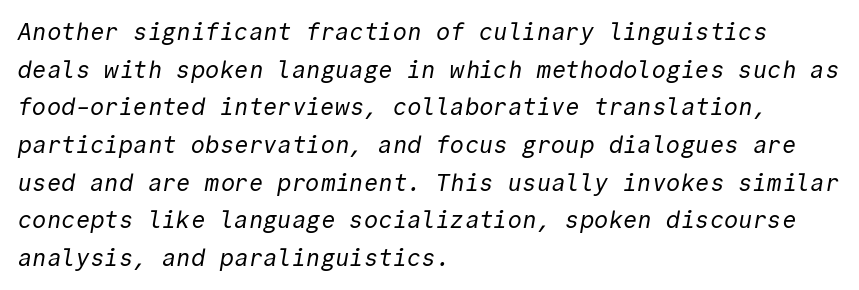
{"bold": "no", "underline": "no", "align": "left", "line_spacing": "normal", "line_spacing_ratio": 1.57, "letter_spacing": "normal", "letter_spacing_em": 0.0, "glyph_px": 24}
